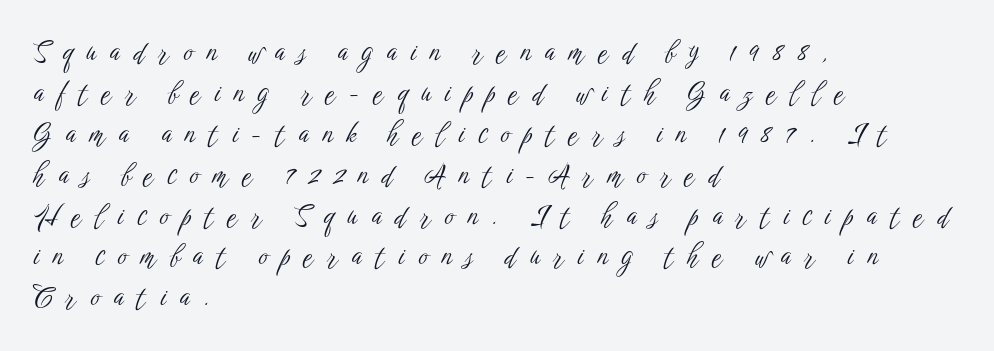
Q: Is the text bold? A: No.
Q: Is the text italic (slanted)? A: Yes.
Q: Is the typeface a serif or a sans-serif typeface? A: Sans-serif.
Q: Is the text underlined? A: No.
Q: How is the paragraph aligned? A: Left-aligned.
Q: Is the spacing between letters normal or unusually wide? A: Unusually wide.
Q: Is the spacing between lines tight, normal or loose? A: Normal.
Q: Width (condensed, normal, or wide)? A: Condensed.
Q: Stroke contrast? A: Low.
Q: x-height? A: Medium.
Q: Monospaced? A: No.
